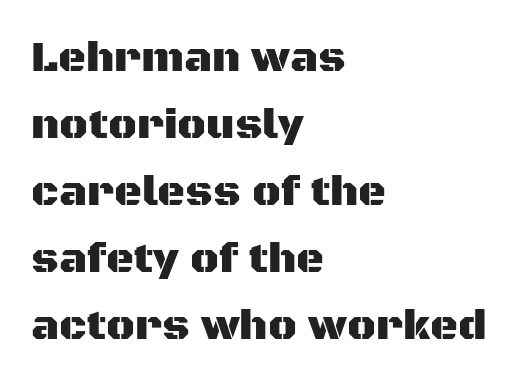
{"serif": "no", "italic": "no", "width": "normal", "stroke_contrast": "medium", "x_height": "large", "monospaced": "no", "underline": "no", "align": "left", "line_spacing": "normal", "line_spacing_ratio": 1.56, "letter_spacing": "normal", "letter_spacing_em": 0.0, "glyph_px": 43}
